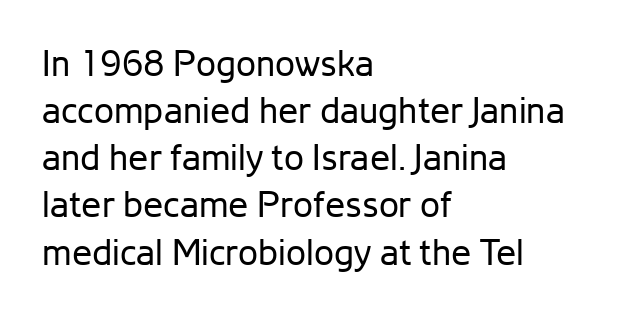
The image shows 36 px regular-weight sans-serif type, upright; set left-aligned, normal line spacing (1.31x), normal letter spacing, not underlined; low stroke contrast and a medium x-height.
